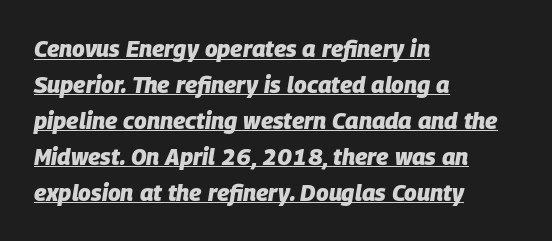
The image shows 23 px bold type, italic (leaning right); set left-aligned, normal line spacing (1.56x), normal letter spacing, underlined.
